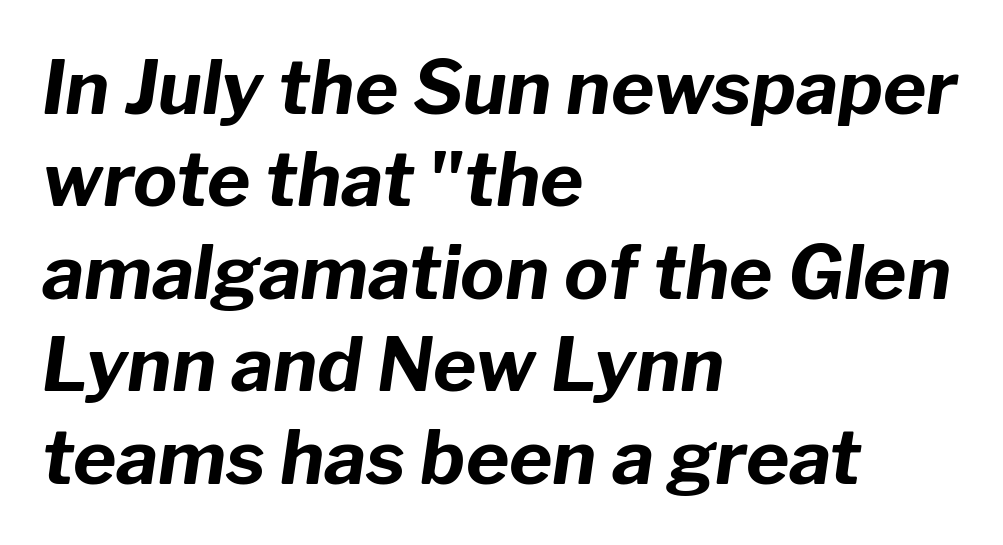
Observe the ordinary spacing: letters are neighbours, not strangers. Students, observe: this is what conventionally led text looks like. Short and long lines alike share a common starting point at left. The letters are bold, with thick, heavy strokes.
